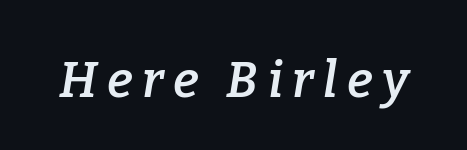
Lines of text with bare space underneath. Look at the bottom of the vertical strokes: they flare into serifs here. You can tell it's italic because the verticals aren't actually vertical. Proportional: the letters do not fall into vertical columns. Semibold letterforms, between regular and bold.
